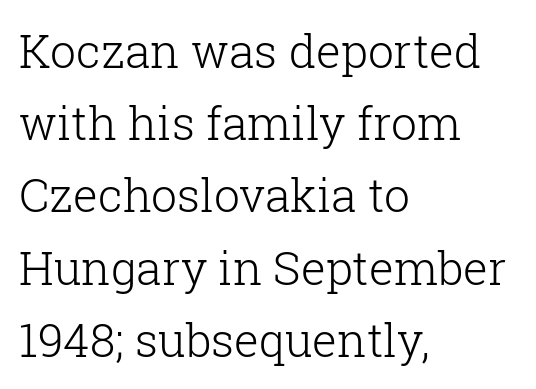
{"serif": "yes", "italic": "no", "bold": "no", "weight": "light", "width": "normal", "stroke_contrast": "low", "x_height": "medium", "monospaced": "no", "underline": "no", "align": "left", "line_spacing": "normal", "line_spacing_ratio": 1.57, "letter_spacing": "normal", "letter_spacing_em": 0.0, "glyph_px": 46}
